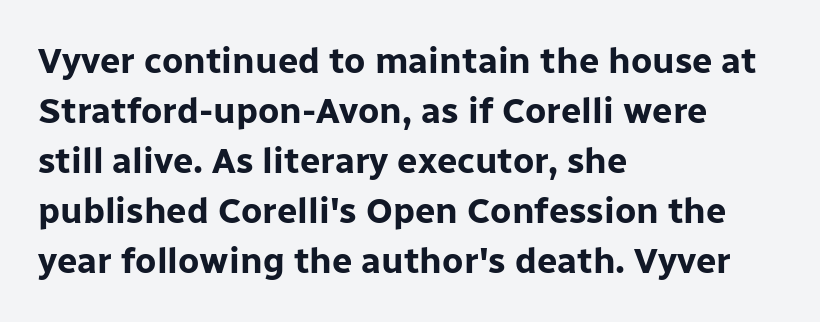
Has an underline been added? It has not. I'd describe the lettering as bold — thick and assertive. Default kerning and tracking; the words read as compact shapes. Classification — sans serif. The rendering uses natural spacing where letterforms have individual widths. The vertical gap from one line to the next is medium.
